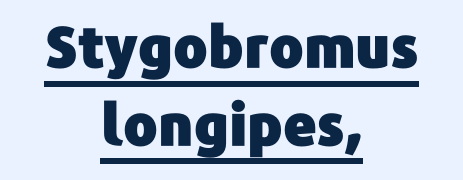
{"serif": "no", "italic": "no", "width": "normal", "stroke_contrast": "low", "x_height": "medium", "monospaced": "no", "underline": "yes", "align": "center", "line_spacing": "normal", "line_spacing_ratio": 1.36, "letter_spacing": "normal", "letter_spacing_em": 0.0, "glyph_px": 57}
